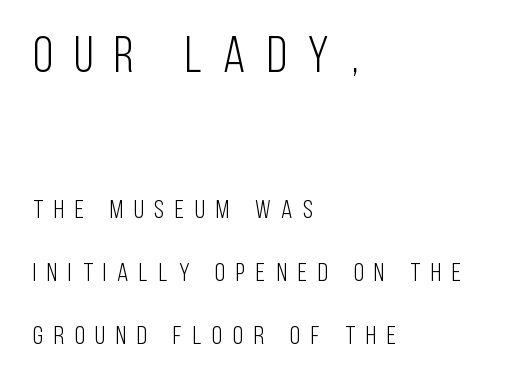
The image shows 51 px light, condensed sans-serif type, upright; set left-aligned, loose line spacing (2.43x), unusually wide letter spacing (+0.42 em), not underlined; the first (top) block is 1.96x larger; low stroke contrast and a large x-height.
